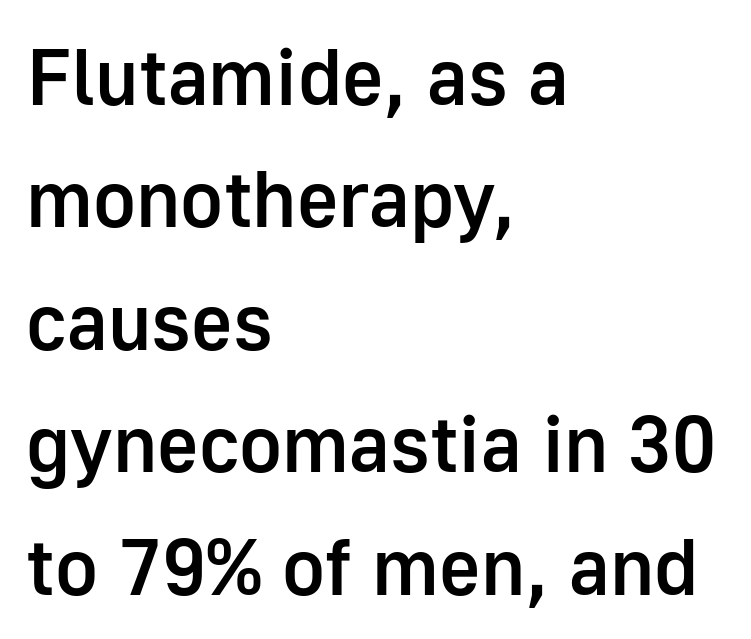
Q: Is the text bold? A: Semi-bold.
Q: Is the text italic (slanted)? A: No, it is upright.
Q: Is the typeface a serif or a sans-serif typeface? A: Sans-serif.
Q: Is the text underlined? A: No.
Q: How is the paragraph aligned? A: Left-aligned.
Q: Is the spacing between letters normal or unusually wide? A: Normal.
Q: Is the spacing between lines tight, normal or loose? A: Normal.
Q: Width (condensed, normal, or wide)? A: Normal.
Q: Stroke contrast? A: Low.
Q: x-height? A: Medium.
Q: Monospaced? A: No.
